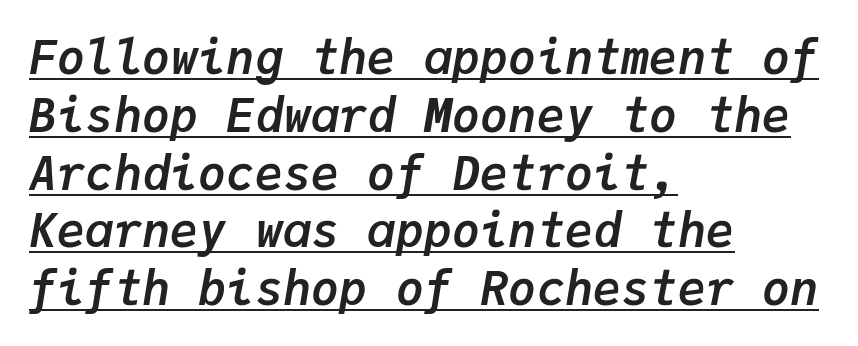
The image shows 47 px semibold type, italic (leaning right), monospaced; set left-aligned, line spacing 1.23x, normal letter spacing, underlined; low stroke contrast and a medium x-height.
